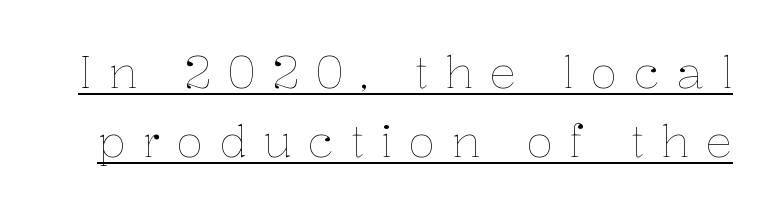
Stem width sits at or under what a default text font uses. The lettering holds an erect, upright posture throughout. The words here are underlined. Think of a printed novel: that variable character pitch is what you see here. Inter-character spacing is expanded well beyond the font's built-in metrics. Compared with typical paragraphs, the rows here are spaced about the same.
